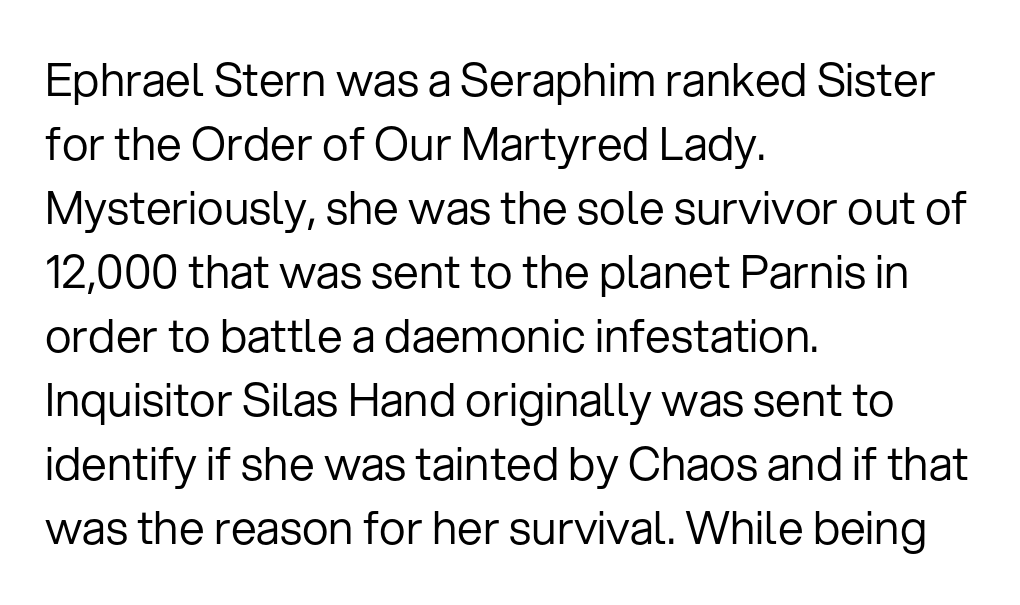
These lines are set flush left with a ragged right edge. No extra tracking has been applied to these lines. Does the type have serifs? No, each stem ends abruptly. Summary of weight: not heavy and not bold.
